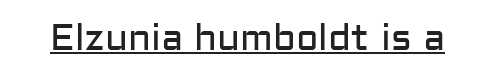
Q: Is the text bold? A: No.
Q: Is the text italic (slanted)? A: No, it is upright.
Q: Is the typeface a serif or a sans-serif typeface? A: Sans-serif.
Q: Is the text underlined? A: Yes.
Q: Is the spacing between letters normal or unusually wide? A: Normal.
Q: Width (condensed, normal, or wide)? A: Normal.
Q: Stroke contrast? A: Low.
Q: x-height? A: Medium.
Q: Monospaced? A: No.
